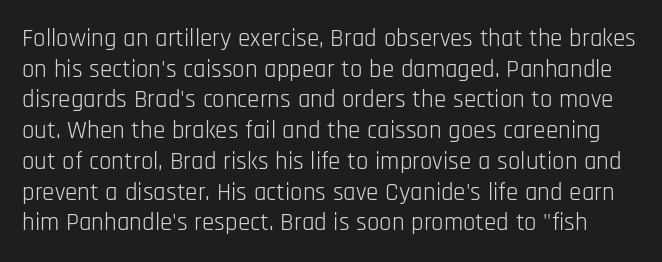
The image shows 25 px text type, upright; set line spacing 1.23x, normal letter spacing, not underlined.
